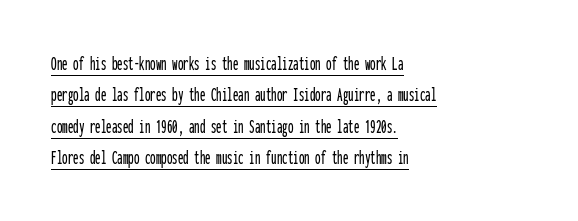
The image shows 22 px text type, upright; set left-aligned, normal line spacing (1.43x), normal letter spacing, underlined.
